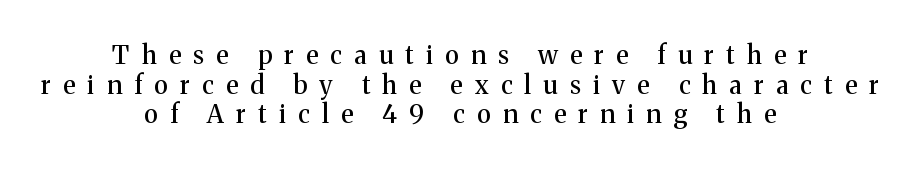
Q: Is the text italic (slanted)? A: No, it is upright.
Q: Is the text underlined? A: No.
Q: How is the paragraph aligned? A: Centered.
Q: Is the spacing between letters normal or unusually wide? A: Unusually wide.
